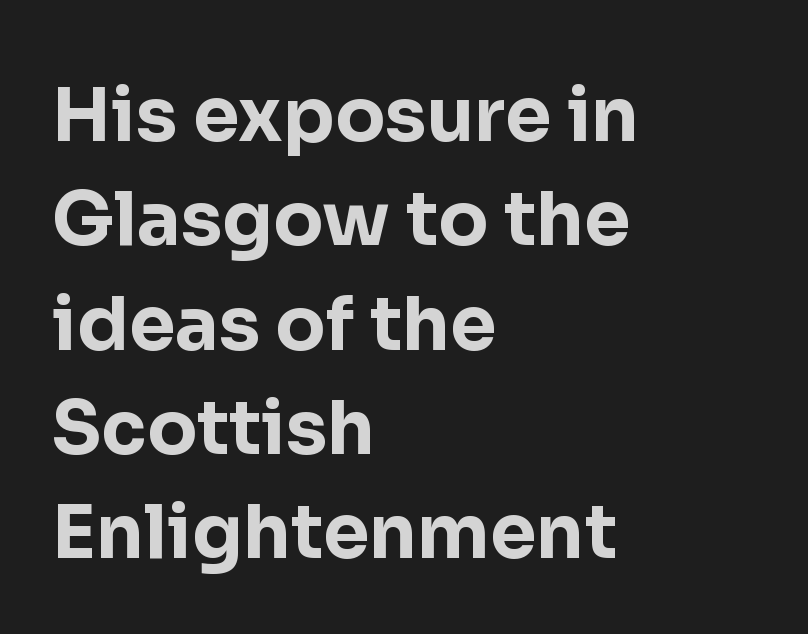
{"serif": "no", "italic": "no", "bold": "yes", "weight": "bold", "width": "normal", "stroke_contrast": "low", "x_height": "medium", "monospaced": "no", "underline": "no", "align": "left", "line_spacing": "normal", "line_spacing_ratio": 1.41, "letter_spacing": "normal", "letter_spacing_em": 0.0, "glyph_px": 74}
